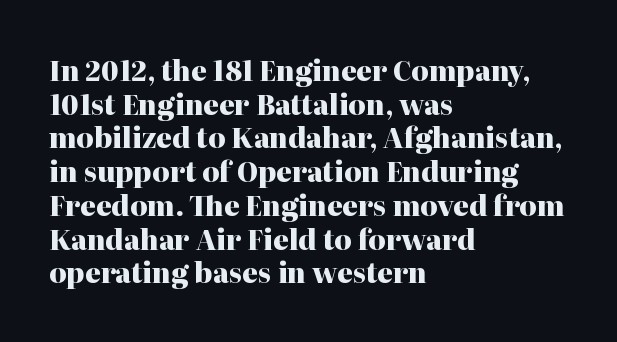
The image shows 27 px bold type, upright; set left-aligned, normal line spacing (1.25x), normal letter spacing, not underlined.
